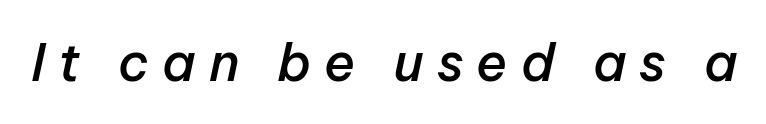
{"italic": "yes", "lean": "right", "slant_degrees": 12, "bold": "semi", "weight": "semibold", "width": "normal", "stroke_contrast": "low", "x_height": "medium", "monospaced": "no", "underline": "no", "letter_spacing": "wide", "letter_spacing_em": 0.25, "glyph_px": 52}
